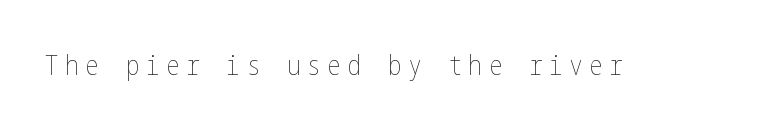
The image shows 28 px thin, condensed type, upright; set unusually wide letter spacing (+0.22 em), not underlined; low stroke contrast and a medium x-height.
